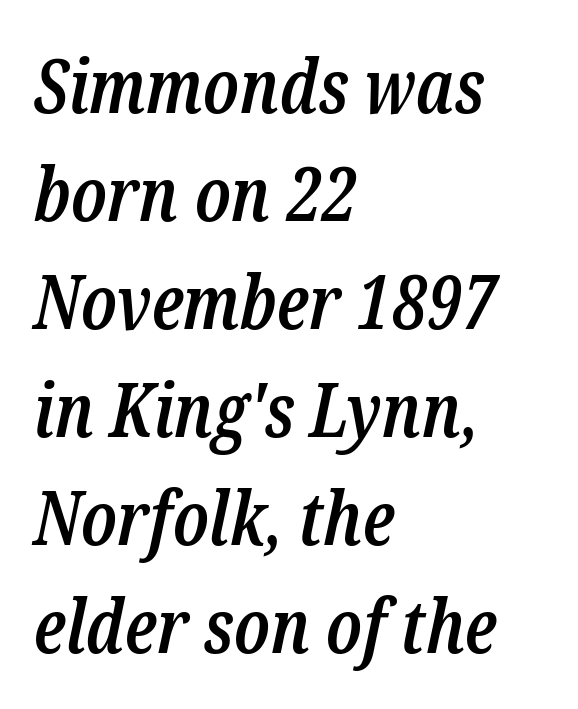
The image shows 74 px semibold, condensed serif type, italic (leaning right); set left-aligned, normal line spacing (1.46x), normal letter spacing, not underlined; low stroke contrast and a medium x-height.
